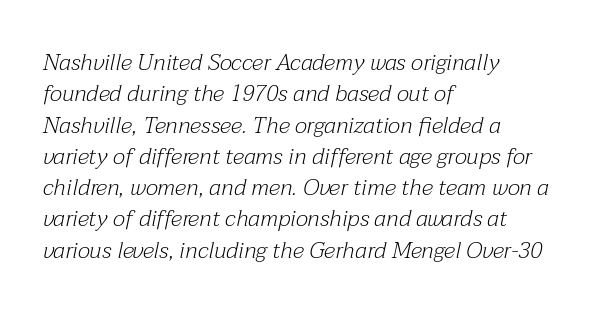
Q: Is the text bold? A: No.
Q: Is the text italic (slanted)? A: Yes, it leans right by about 12 degrees.
Q: Is the text underlined? A: No.
Q: How is the paragraph aligned? A: Left-aligned.
Q: Is the spacing between letters normal or unusually wide? A: Normal.
Q: Is the spacing between lines tight, normal or loose? A: Normal.
